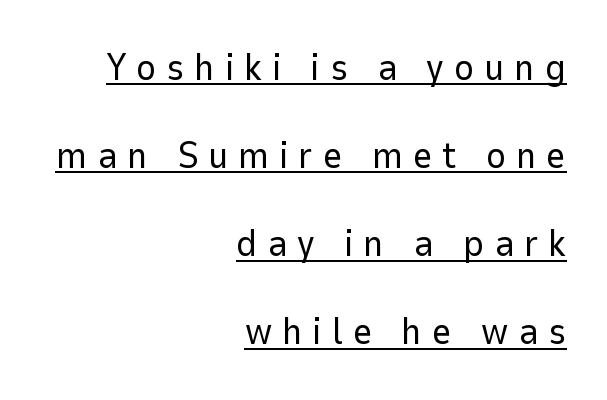
One-word summary of the alignment: right. A rule runs beneath these lines of type. What's the leading like? Stretched, with rows far apart. Check where the strokes stop: nothing finishes them off — pure sans. Upright lettering throughout.
